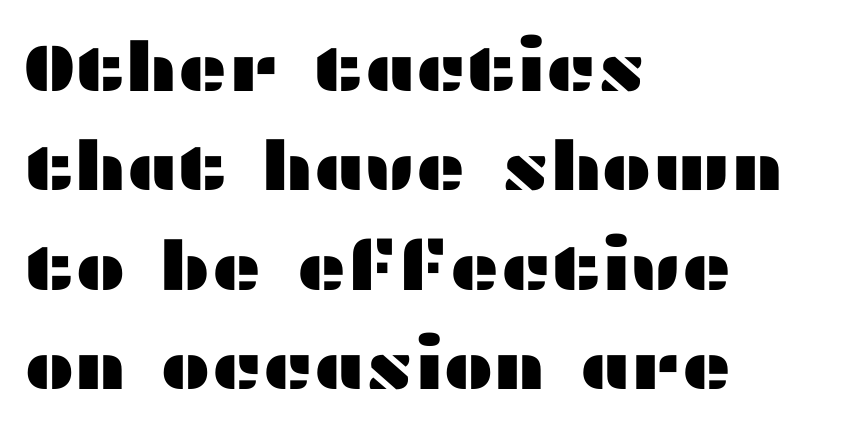
Q: Is the text italic (slanted)? A: No, it is upright.
Q: Is the typeface a serif or a sans-serif typeface? A: Sans-serif.
Q: Is the text underlined? A: No.
Q: How is the paragraph aligned? A: Left-aligned.
Q: Is the spacing between letters normal or unusually wide? A: Normal.
Q: Is the spacing between lines tight, normal or loose? A: Normal.
Q: Width (condensed, normal, or wide)? A: Wide.
Q: Stroke contrast? A: Medium.
Q: x-height? A: Medium.
Q: Monospaced? A: No.
